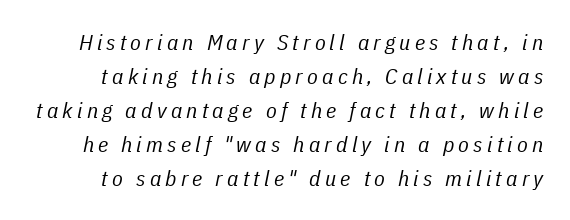
The face looks like a standard text weight, possibly lighter. Check under the words: just untouched page. Observe the lean: these are italic letterforms. Students, observe: this is what conventionally led text looks like.
